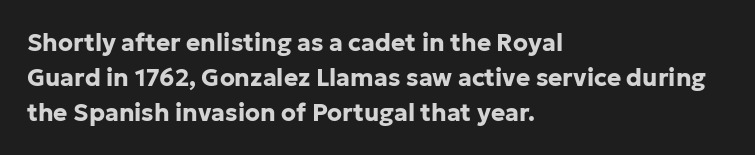
The image shows 24 px bold type, upright; set left-aligned, normal line spacing (1.45x), normal letter spacing, not underlined.
